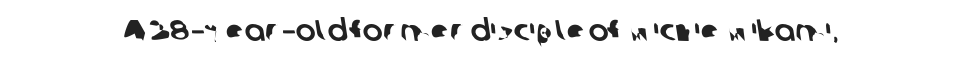
Q: Is the typeface a serif or a sans-serif typeface? A: Sans-serif.
Q: Is the text underlined? A: No.
Q: Is the spacing between letters normal or unusually wide? A: Normal.
Q: Width (condensed, normal, or wide)? A: Normal.
Q: Stroke contrast? A: Low.
Q: x-height? A: Medium.
Q: Monospaced? A: No.
